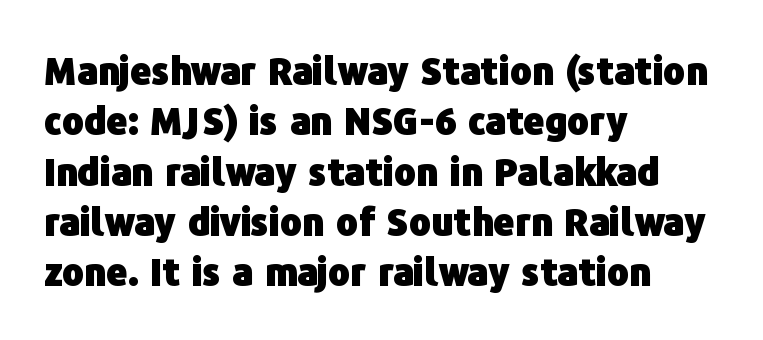
{"serif": "no", "italic": "no", "bold": "yes", "weight": "heavy", "width": "normal", "stroke_contrast": "low", "x_height": "medium", "monospaced": "no", "underline": "no", "align": "left", "line_spacing": "normal", "line_spacing_ratio": 1.36, "letter_spacing": "normal", "letter_spacing_em": 0.0, "glyph_px": 37}
